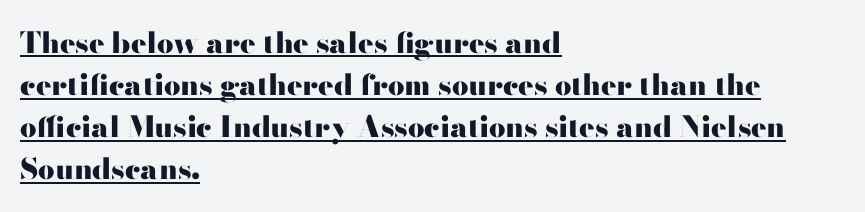
This sample has the flowing, uneven cadence of proportional lettering. The lines in this sample share a left origin and differ only in where they stop. Tracking here is standard; glyphs follow each other at the usual distance. Is there any slant? The stems are plumb.
